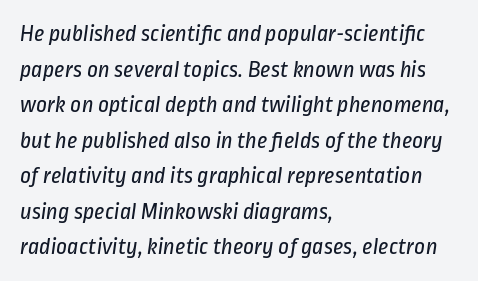
Honestly, the letter spacing is just normal — you wouldn't notice it. Weight: regular or lighter. Casual observation: everything's shoved over to the left. Clear beneath every line of the passage.
